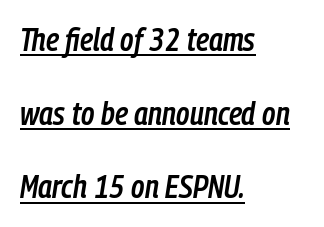
{"italic": "yes", "lean": "right", "slant_degrees": 9, "bold": "semi", "weight": "semibold", "width": "condensed", "stroke_contrast": "low", "x_height": "medium", "monospaced": "no", "underline": "yes", "align": "left", "line_spacing": "loose", "line_spacing_ratio": 2.3, "letter_spacing": "normal", "letter_spacing_em": 0.0, "glyph_px": 32}
